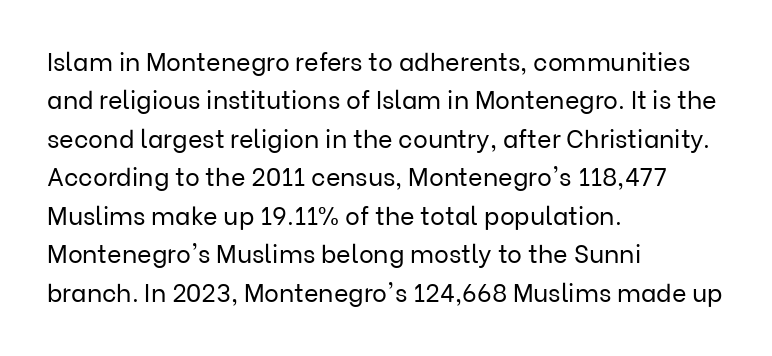
{"italic": "no", "bold": "no", "underline": "no", "align": "left", "line_spacing": "normal", "line_spacing_ratio": 1.54, "letter_spacing": "normal", "letter_spacing_em": 0.0, "glyph_px": 25}
